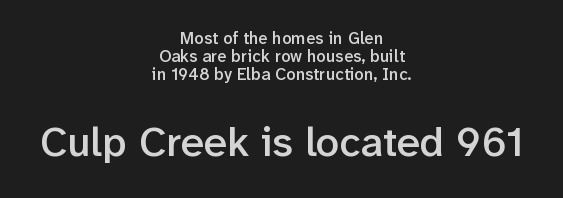
Q: Is the text bold? A: Semi-bold.
Q: Is the text italic (slanted)? A: No, it is upright.
Q: Is the typeface a serif or a sans-serif typeface? A: Sans-serif.
Q: Is the text underlined? A: No.
Q: How is the paragraph aligned? A: Centered.
Q: Is the spacing between letters normal or unusually wide? A: Normal.
Q: Is the spacing between lines tight, normal or loose? A: Tight.
Q: Which block of text is set in a larger size, the first (top) or the second (bottom)? A: The second (bottom) one.
Q: Width (condensed, normal, or wide)? A: Normal.
Q: Stroke contrast? A: Low.
Q: x-height? A: Medium.
Q: Monospaced? A: No.
